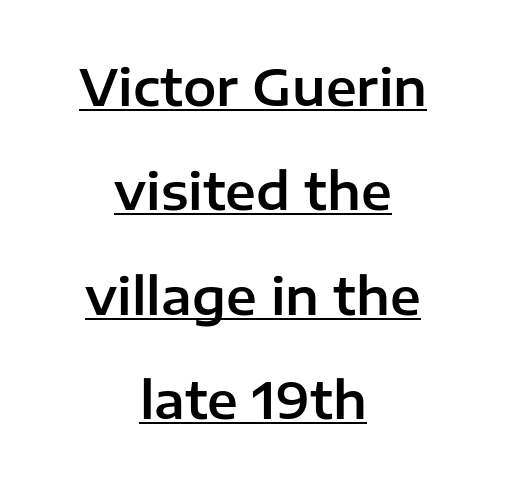
The image shows 50 px sans-serif type, upright; set centered, loose line spacing (2.09x), normal letter spacing, underlined; low stroke contrast and a medium x-height.
